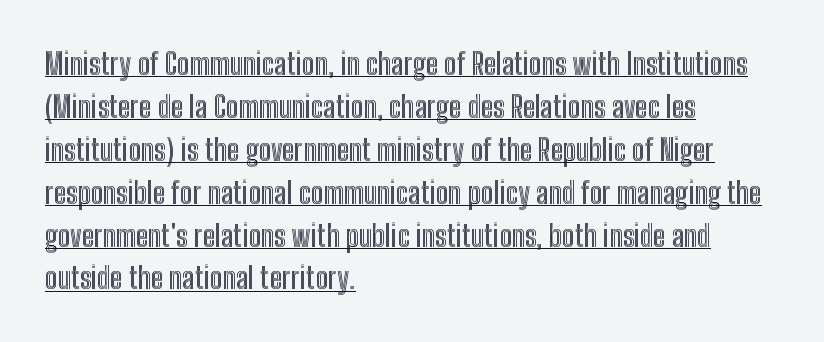
{"italic": "no", "width": "condensed", "x_height": "medium", "monospaced": "no", "underline": "yes", "align": "left", "line_spacing": "normal", "line_spacing_ratio": 1.43, "letter_spacing": "normal", "letter_spacing_em": 0.0, "glyph_px": 30}
